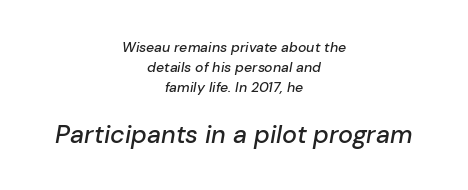
Q: Is the text italic (slanted)? A: Yes, it leans right by about 10 degrees.
Q: Is the text underlined? A: No.
Q: How is the paragraph aligned? A: Centered.
Q: Is the spacing between letters normal or unusually wide? A: Normal.
Q: Is the spacing between lines tight, normal or loose? A: Normal.
Q: Which block of text is set in a larger size, the first (top) or the second (bottom)? A: The second (bottom) one.
